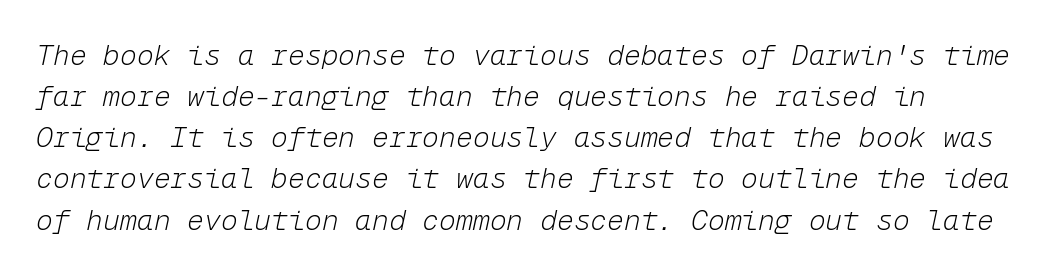
The image shows 28 px light type, italic (leaning right), monospaced; set normal line spacing (1.47x), normal letter spacing, not underlined; low stroke contrast and a medium x-height.
